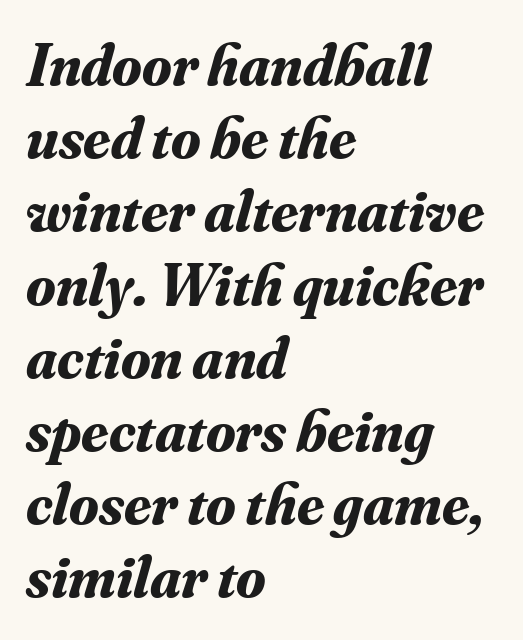
Q: Is the text bold? A: Yes.
Q: Is the text italic (slanted)? A: Yes, it leans right by about 16 degrees.
Q: Is the typeface a serif or a sans-serif typeface? A: Serif.
Q: Is the text underlined? A: No.
Q: How is the paragraph aligned? A: Left-aligned.
Q: Is the spacing between letters normal or unusually wide? A: Normal.
Q: Width (condensed, normal, or wide)? A: Normal.
Q: Stroke contrast? A: Medium.
Q: x-height? A: Small.
Q: Monospaced? A: No.
